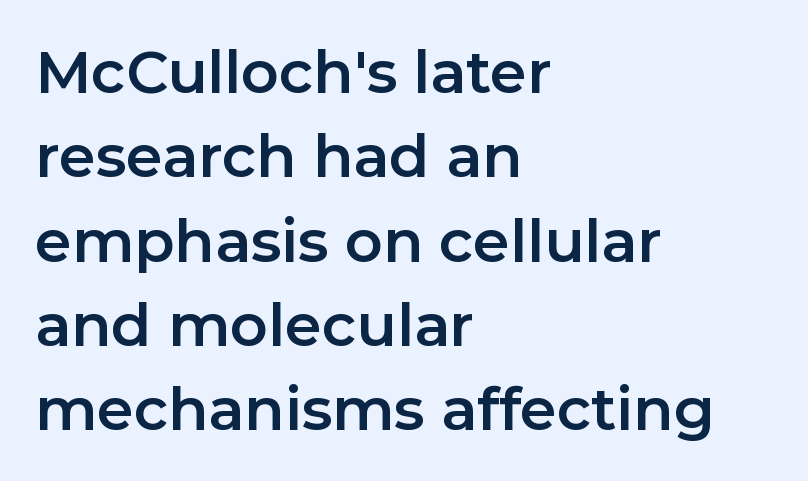
{"serif": "no", "italic": "no", "width": "normal", "stroke_contrast": "low", "x_height": "medium", "monospaced": "no", "underline": "no", "align": "left", "line_spacing": "normal", "line_spacing_ratio": 1.43, "letter_spacing": "normal", "letter_spacing_em": 0.0, "glyph_px": 59}
